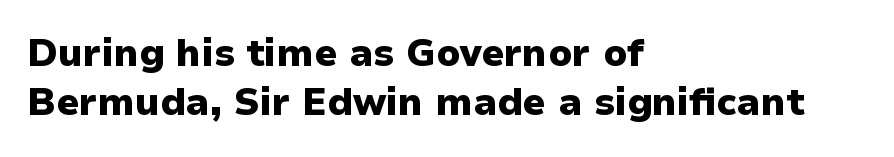
The image shows 38 px heavy sans-serif type, upright; set left-aligned, normal line spacing (1.29x), normal letter spacing, not underlined; low stroke contrast and a medium x-height.
